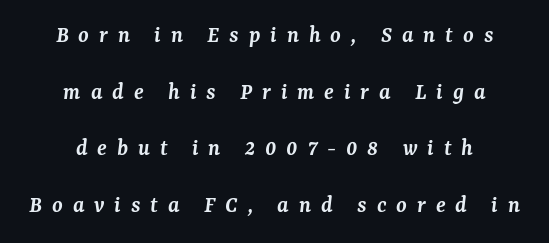
{"italic": "yes", "lean": "right", "slant_degrees": 7, "bold": "semi", "underline": "no", "align": "center", "line_spacing": "loose", "line_spacing_ratio": 2.36, "letter_spacing": "wide", "letter_spacing_em": 0.41, "glyph_px": 24}
